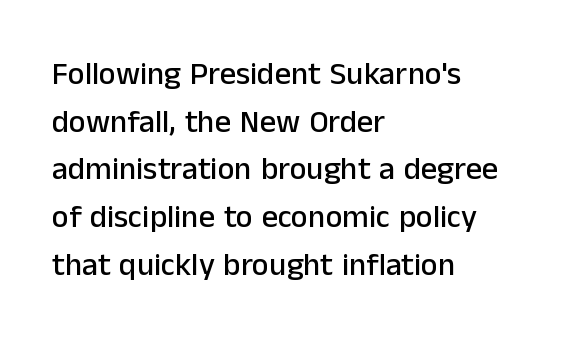
The image shows 32 px sans-serif type, upright; set left-aligned, normal line spacing (1.49x), normal letter spacing, not underlined; low stroke contrast and a medium x-height.
